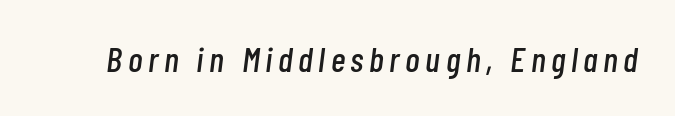
Q: Is the text italic (slanted)? A: Yes, it leans right by about 7 degrees.
Q: Is the text underlined? A: No.
Q: Width (condensed, normal, or wide)? A: Condensed.
Q: Stroke contrast? A: Low.
Q: x-height? A: Medium.
Q: Monospaced? A: No.
